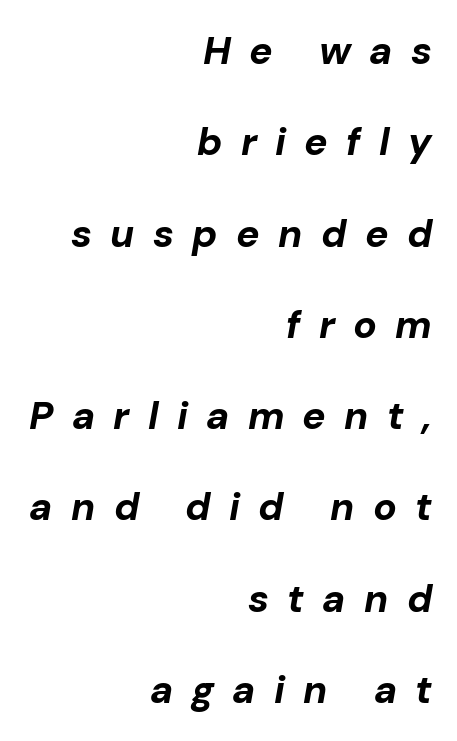
The image shows 39 px bold type, italic (leaning right); set right-aligned, loose line spacing (2.34x), unusually wide letter spacing (+0.47 em), not underlined; low stroke contrast and a medium x-height.
